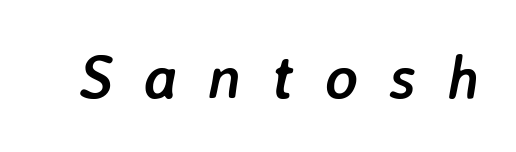
{"italic": "yes", "lean": "right", "slant_degrees": 7, "bold": "yes", "weight": "semibold", "width": "normal", "stroke_contrast": "low", "x_height": "medium", "monospaced": "no", "underline": "no", "letter_spacing": "wide", "letter_spacing_em": 0.49, "glyph_px": 62}
